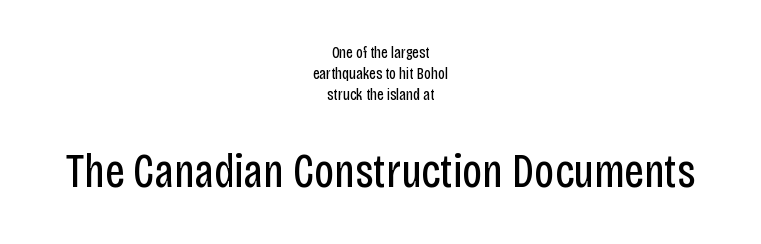
Q: Is the text bold? A: No.
Q: Is the text italic (slanted)? A: No, it is upright.
Q: Is the typeface a serif or a sans-serif typeface? A: Sans-serif.
Q: Is the text underlined? A: No.
Q: How is the paragraph aligned? A: Centered.
Q: Is the spacing between letters normal or unusually wide? A: Normal.
Q: Is the spacing between lines tight, normal or loose? A: Normal.
Q: Which block of text is set in a larger size, the first (top) or the second (bottom)? A: The second (bottom) one.
Q: Width (condensed, normal, or wide)? A: Condensed.
Q: Stroke contrast? A: Low.
Q: x-height? A: Large.
Q: Monospaced? A: No.
